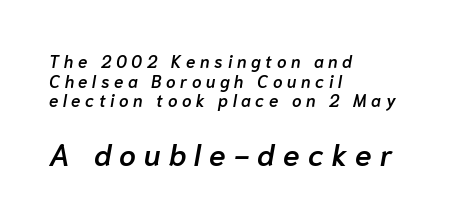
{"italic": "yes", "lean": "right", "slant_degrees": 10, "bold": "semi", "weight": "semibold", "width": "normal", "stroke_contrast": "low", "x_height": "medium", "monospaced": "no", "underline": "no", "align": "left", "line_spacing_ratio": 1.16, "letter_spacing": "wide", "letter_spacing_em": 0.27, "larger_block": "second", "size_ratio": 1.76, "glyph_px": 30}
